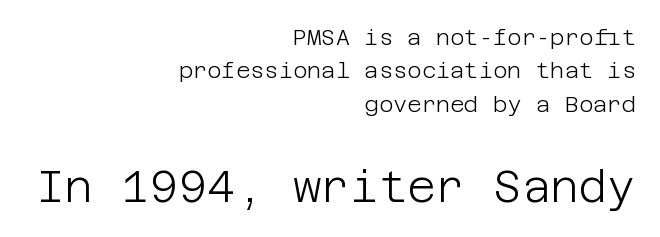
{"serif": "no", "italic": "no", "bold": "no", "weight": "light", "width": "normal", "stroke_contrast": "low", "x_height": "large", "underline": "no", "align": "right", "line_spacing": "normal", "line_spacing_ratio": 1.52, "letter_spacing": "normal", "letter_spacing_em": 0.0, "larger_block": "second", "size_ratio": 2.0, "glyph_px": 44}
